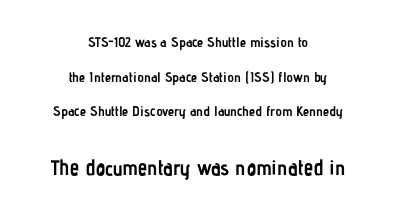
The image shows 21 px bold type, upright; set centered, loose line spacing (2.47x), normal letter spacing, not underlined; the second (bottom) block is 1.5x larger.
